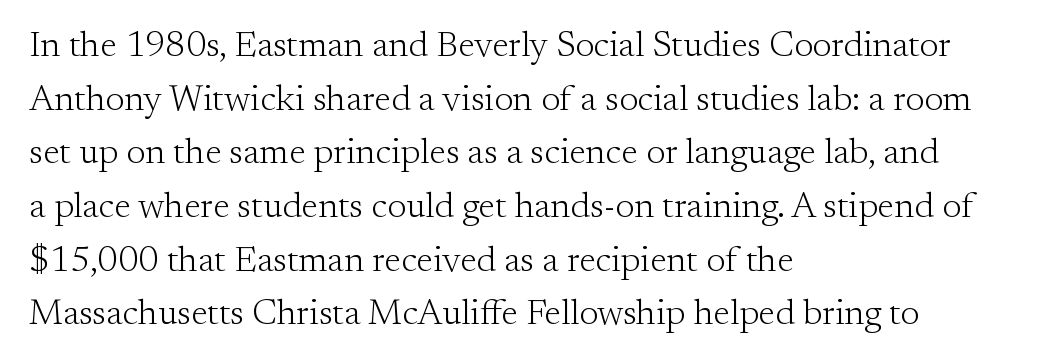
The image shows 36 px light serif type, upright; set left-aligned, normal line spacing (1.49x), normal letter spacing, not underlined; medium stroke contrast and a small x-height.
